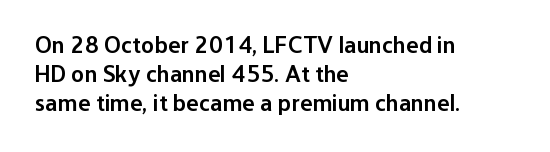
{"italic": "no", "bold": "semi", "underline": "no", "align": "left", "line_spacing_ratio": 1.2, "letter_spacing": "normal", "letter_spacing_em": 0.0, "glyph_px": 24}
